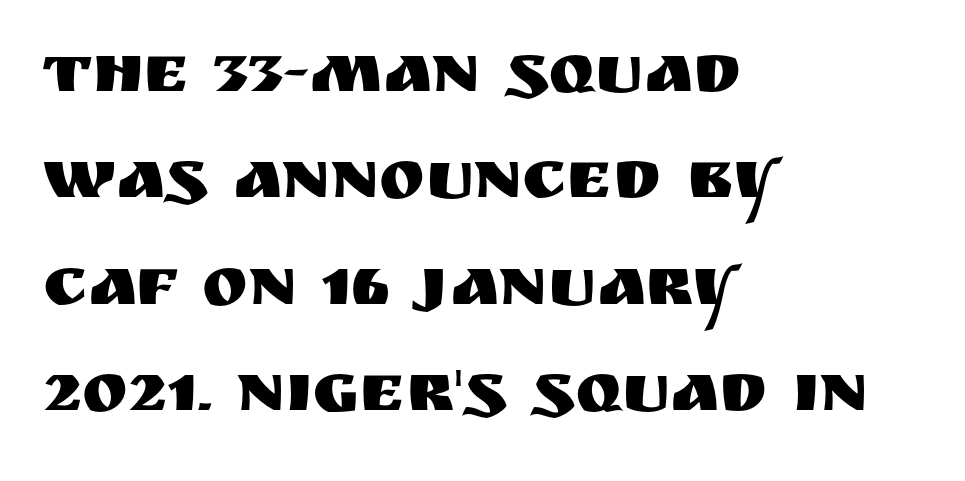
The image shows 69 px sans-serif type, upright; set left-aligned, normal line spacing (1.54x), normal letter spacing, not underlined; medium stroke contrast and a large x-height.
